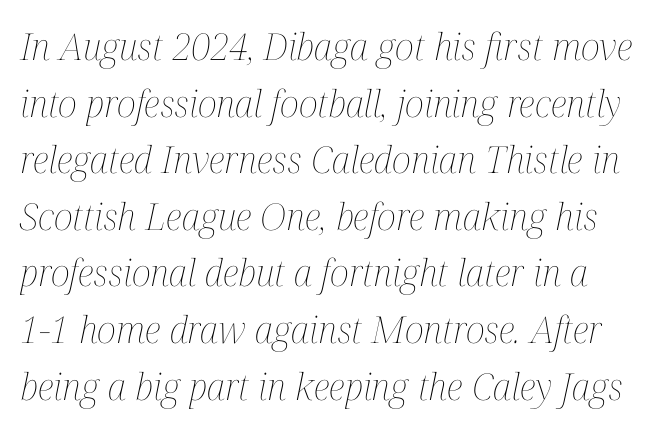
Summary of weight: not heavy and not bold. Each letter keeps its own natural width here, so spacing adapts to shape. Regular leading. Tall strokes in this sample are angled rather than plumb. No word sits above an underline.
